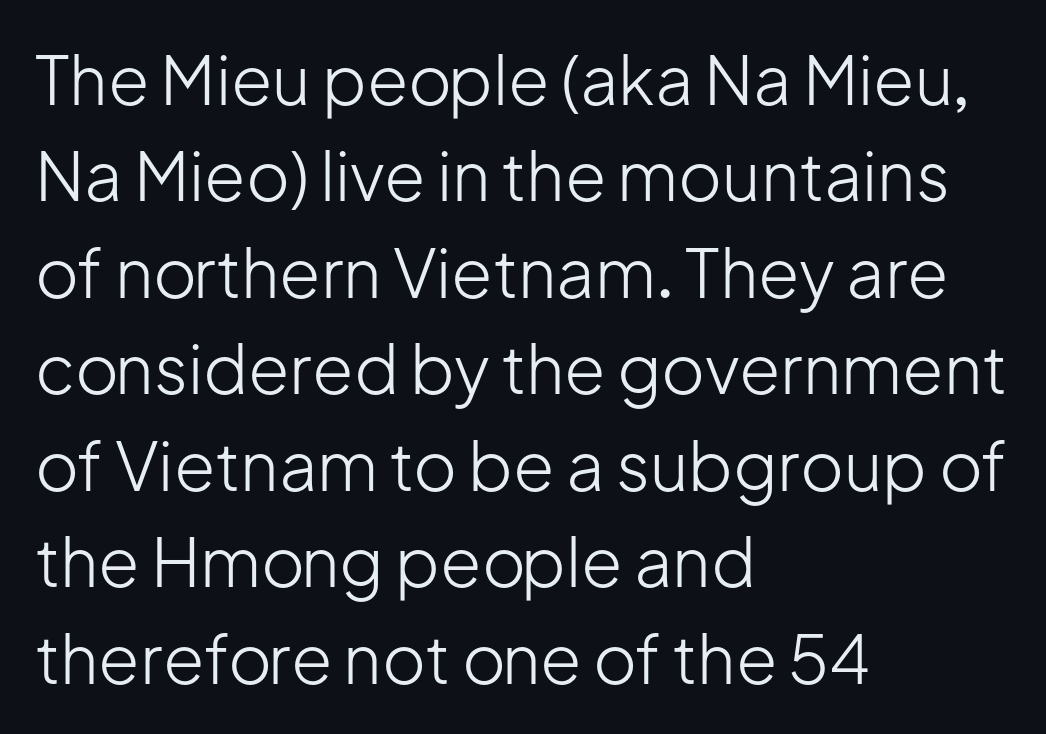
{"serif": "no", "italic": "no", "bold": "no", "weight": "light", "width": "normal", "stroke_contrast": "low", "x_height": "medium", "monospaced": "no", "underline": "no", "align": "left", "line_spacing": "normal", "line_spacing_ratio": 1.44, "letter_spacing": "normal", "letter_spacing_em": 0.0, "glyph_px": 67}
